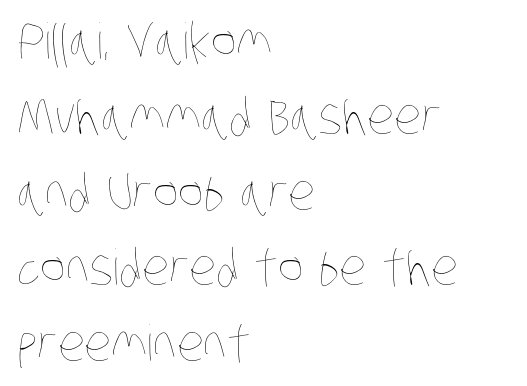
Q: Is the text bold? A: No.
Q: Is the text underlined? A: No.
Q: How is the paragraph aligned? A: Left-aligned.
Q: Is the spacing between letters normal or unusually wide? A: Normal.
Q: Is the spacing between lines tight, normal or loose? A: Normal.
Q: Width (condensed, normal, or wide)? A: Condensed.
Q: Stroke contrast? A: Low.
Q: x-height? A: Large.
Q: Monospaced? A: No.
